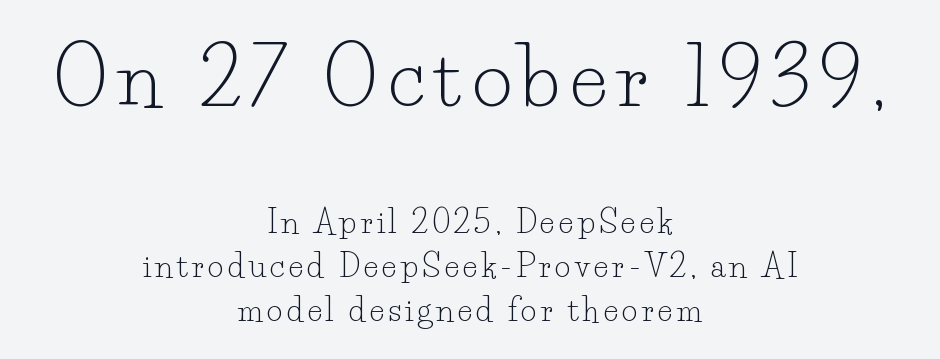
Q: Is the text bold? A: No.
Q: Is the text italic (slanted)? A: No, it is upright.
Q: Is the typeface a serif or a sans-serif typeface? A: Serif.
Q: Is the text underlined? A: No.
Q: How is the paragraph aligned? A: Centered.
Q: Is the spacing between lines tight, normal or loose? A: Normal.
Q: Which block of text is set in a larger size, the first (top) or the second (bottom)? A: The first (top) one.
Q: Width (condensed, normal, or wide)? A: Normal.
Q: Stroke contrast? A: Low.
Q: x-height? A: Small.
Q: Monospaced? A: No.
